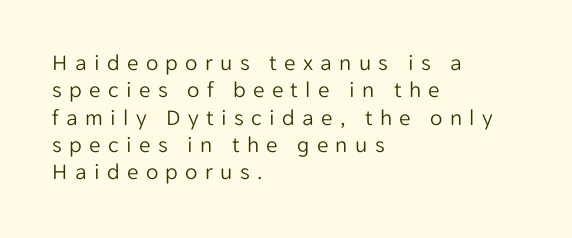
{"italic": "no", "bold": "no", "underline": "no", "align": "left", "line_spacing_ratio": 1.19, "letter_spacing": "wide", "letter_spacing_em": 0.32, "glyph_px": 23}
